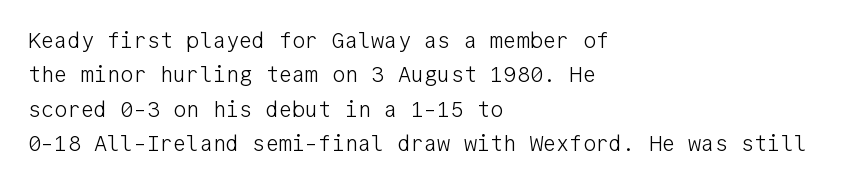
{"italic": "no", "bold": "no", "underline": "no", "align": "left", "line_spacing": "normal", "line_spacing_ratio": 1.56, "letter_spacing": "normal", "letter_spacing_em": 0.0, "glyph_px": 22}
